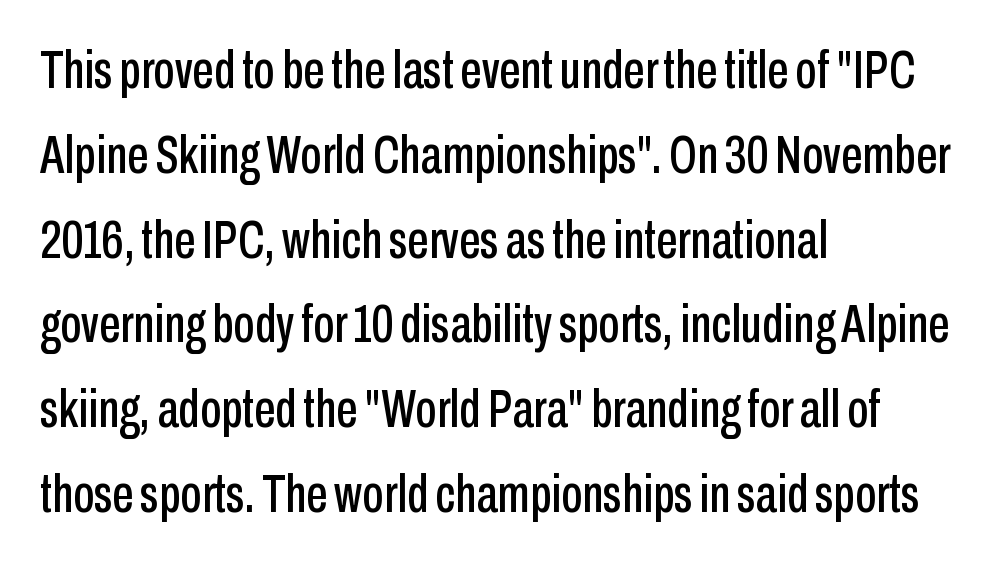
Q: Is the text italic (slanted)? A: No, it is upright.
Q: Is the typeface a serif or a sans-serif typeface? A: Sans-serif.
Q: Is the text underlined? A: No.
Q: How is the paragraph aligned? A: Left-aligned.
Q: Is the spacing between letters normal or unusually wide? A: Normal.
Q: Is the spacing between lines tight, normal or loose? A: Normal.
Q: Width (condensed, normal, or wide)? A: Condensed.
Q: Stroke contrast? A: Low.
Q: x-height? A: Medium.
Q: Monospaced? A: No.
